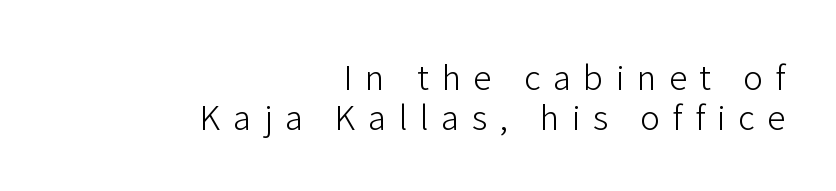
A sans-serif font was chosen for this passage. Each line ends at the same right margin while the left side varies. Unmarked baselines from the first word to the last. Someone cranked the tracking dial way up on this one.
